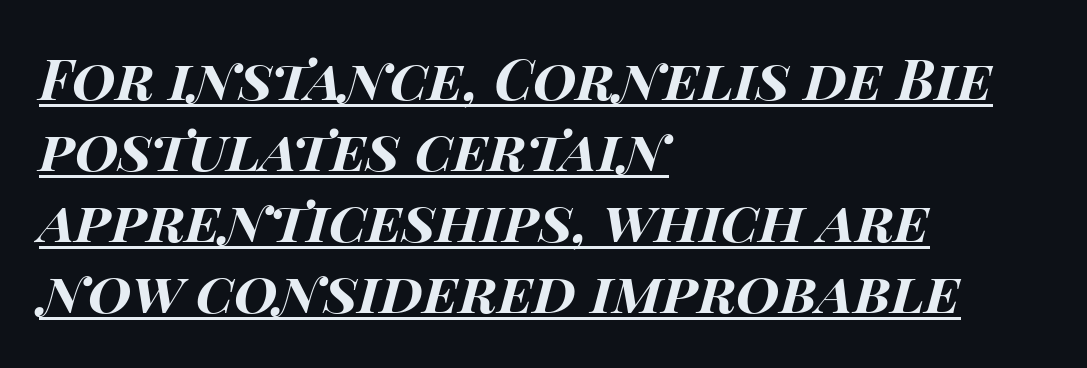
The image shows 56 px bold, wide type, italic (leaning right); set left-aligned, normal line spacing (1.27x), normal letter spacing, underlined; high stroke contrast and a large x-height.
